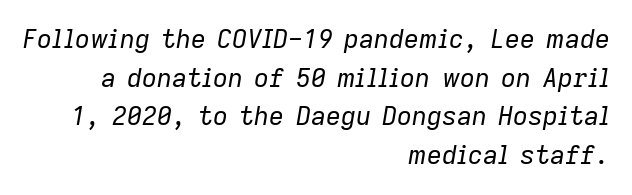
{"italic": "yes", "lean": "right", "slant_degrees": 9, "bold": "no", "underline": "no", "align": "right", "line_spacing": "normal", "line_spacing_ratio": 1.49, "letter_spacing": "normal", "letter_spacing_em": 0.0, "glyph_px": 26}
